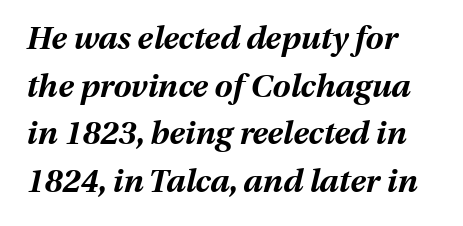
Q: Is the text bold? A: Yes.
Q: Is the text italic (slanted)? A: Yes, it leans right by about 13 degrees.
Q: Is the text underlined? A: No.
Q: How is the paragraph aligned? A: Left-aligned.
Q: Is the spacing between letters normal or unusually wide? A: Normal.
Q: Is the spacing between lines tight, normal or loose? A: Normal.
Q: Width (condensed, normal, or wide)? A: Normal.
Q: Stroke contrast? A: Medium.
Q: x-height? A: Medium.
Q: Monospaced? A: No.
